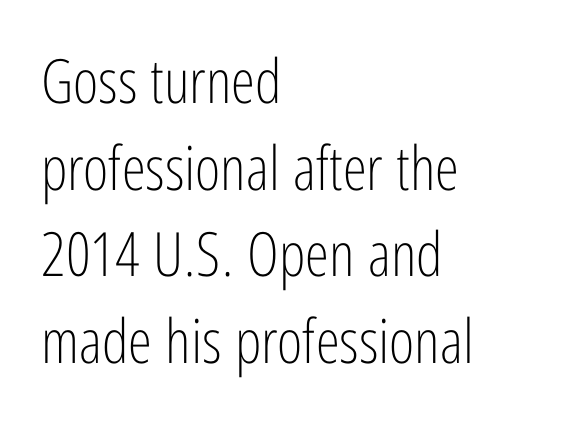
The image shows 61 px light, condensed sans-serif type, upright; set left-aligned, normal line spacing (1.42x), normal letter spacing, not underlined; low stroke contrast and a medium x-height.
